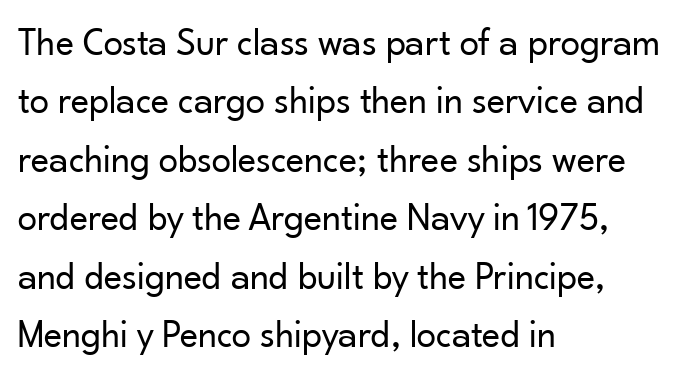
The image shows 39 px regular-weight sans-serif type, upright; set left-aligned, normal line spacing (1.5x), normal letter spacing, not underlined; low stroke contrast and a small x-height.
